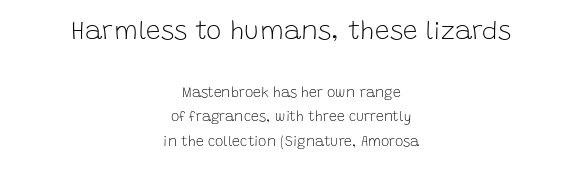
A student would call this center alignment; a typographer would say set centered. This sample uses plain, unmodified letter spacing. The face used here appears at its bigger size in the upper chunk. Unmarked baselines from the first word to the last. Does the lettering tilt? It doesn't — this is upright. No letter is thick-stroked: the sample isn't bold.
